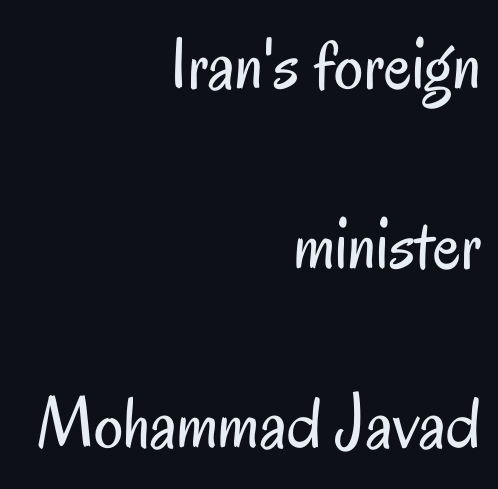
{"serif": "no", "italic": "no", "bold": "no", "weight": "regular", "width": "condensed", "stroke_contrast": "low", "x_height": "small", "monospaced": "no", "underline": "no", "align": "right", "line_spacing": "loose", "line_spacing_ratio": 2.46, "letter_spacing": "normal", "letter_spacing_em": 0.0, "glyph_px": 73}
